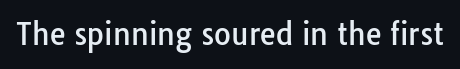
{"serif": "no", "italic": "no", "width": "normal", "stroke_contrast": "low", "x_height": "medium", "monospaced": "no", "underline": "no", "letter_spacing": "normal", "letter_spacing_em": 0.0, "glyph_px": 29}
